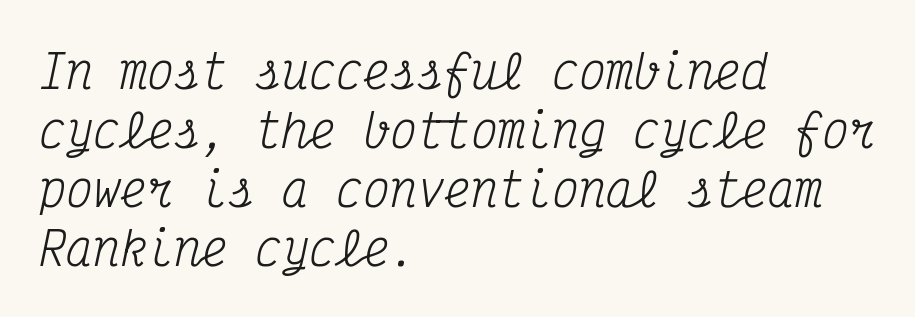
Q: Is the text bold? A: No.
Q: Is the text italic (slanted)? A: Yes, it leans right by about 12 degrees.
Q: Is the typeface a serif or a sans-serif typeface? A: Serif.
Q: Is the text underlined? A: No.
Q: How is the paragraph aligned? A: Left-aligned.
Q: Is the spacing between letters normal or unusually wide? A: Normal.
Q: Is the spacing between lines tight, normal or loose? A: Normal.
Q: Width (condensed, normal, or wide)? A: Condensed.
Q: Stroke contrast? A: Medium.
Q: x-height? A: Medium.
Q: Monospaced? A: Yes.
